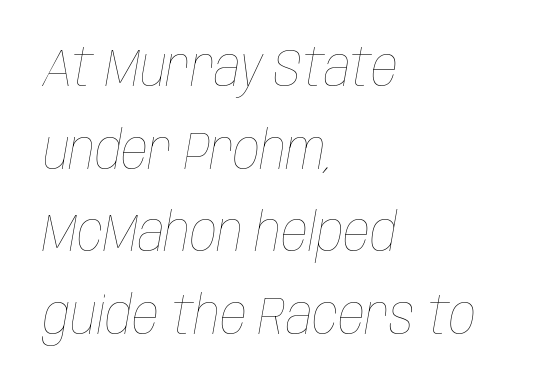
The image shows 53 px thin, condensed type, italic (leaning right); set left-aligned, normal line spacing (1.56x), normal letter spacing, not underlined; low stroke contrast and a large x-height.
